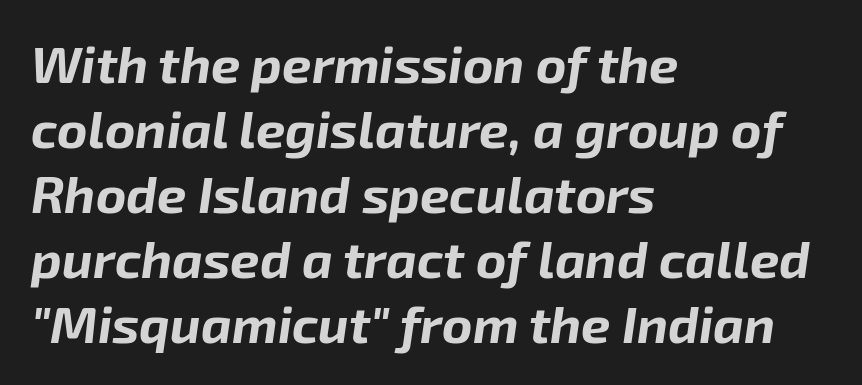
{"italic": "yes", "lean": "right", "slant_degrees": 8, "bold": "yes", "weight": "bold", "width": "normal", "stroke_contrast": "low", "x_height": "medium", "monospaced": "no", "underline": "no", "align": "left", "line_spacing": "normal", "line_spacing_ratio": 1.25, "letter_spacing": "normal", "letter_spacing_em": 0.0, "glyph_px": 52}
